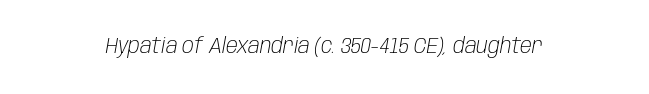
{"italic": "yes", "lean": "right", "slant_degrees": 10, "bold": "no", "underline": "no", "letter_spacing": "normal", "letter_spacing_em": 0.0, "glyph_px": 22}
